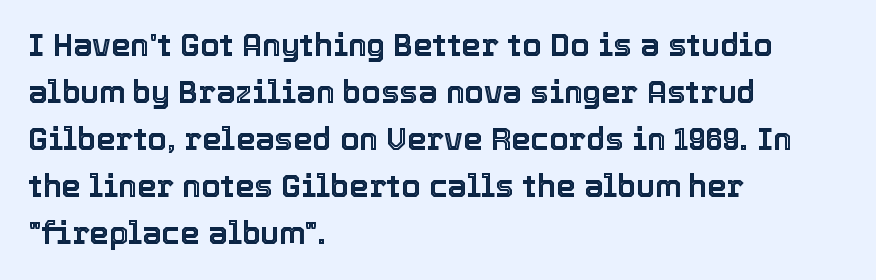
The passage shown is not underscored anywhere. The leading is moderate, giving the passage an even texture. Posture: vertical. Glyph-to-glyph distance matches everyday printed text. Each letter keeps its own natural width here, so spacing adapts to shape.
